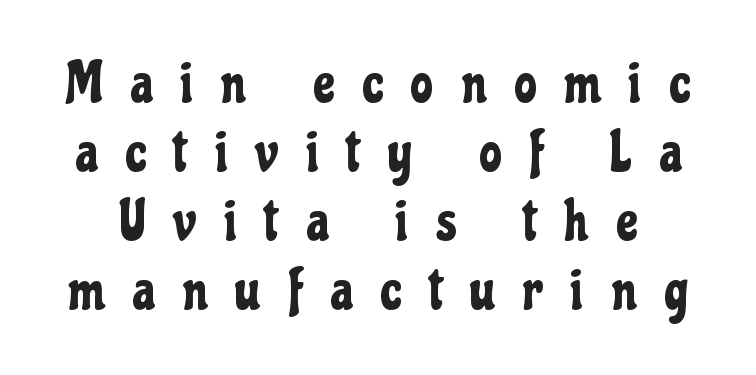
{"serif": "no", "italic": "no", "width": "condensed", "stroke_contrast": "low", "x_height": "medium", "monospaced": "no", "underline": "no", "line_spacing_ratio": 1.21, "letter_spacing": "wide", "letter_spacing_em": 0.49, "glyph_px": 57}
